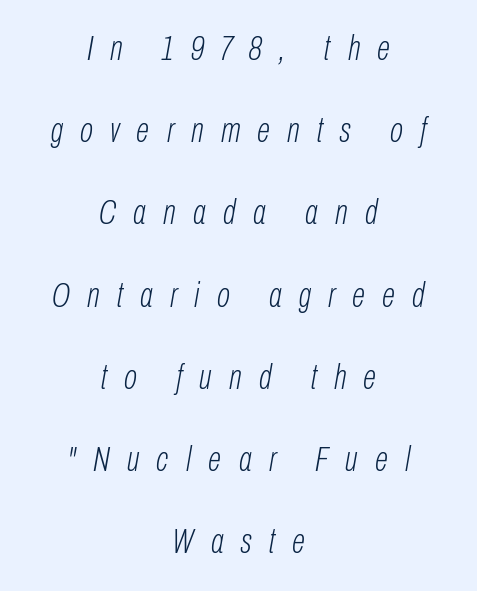
Q: Is the text bold? A: No.
Q: Is the text italic (slanted)? A: Yes, it leans right by about 10 degrees.
Q: Is the text underlined? A: No.
Q: How is the paragraph aligned? A: Centered.
Q: Is the spacing between letters normal or unusually wide? A: Unusually wide.
Q: Is the spacing between lines tight, normal or loose? A: Loose.
Q: Width (condensed, normal, or wide)? A: Condensed.
Q: Stroke contrast? A: Low.
Q: x-height? A: Medium.
Q: Monospaced? A: No.
